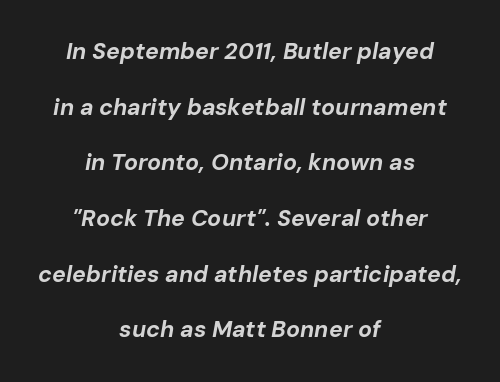
{"italic": "yes", "lean": "right", "slant_degrees": 10, "bold": "yes", "underline": "no", "align": "center", "line_spacing": "loose", "line_spacing_ratio": 2.42, "letter_spacing": "normal", "letter_spacing_em": 0.0, "glyph_px": 23}
